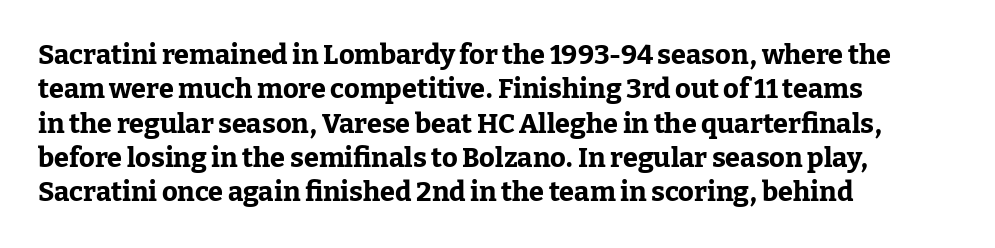
The image shows 27 px bold type, upright; set left-aligned, normal line spacing (1.27x), normal letter spacing, not underlined.
